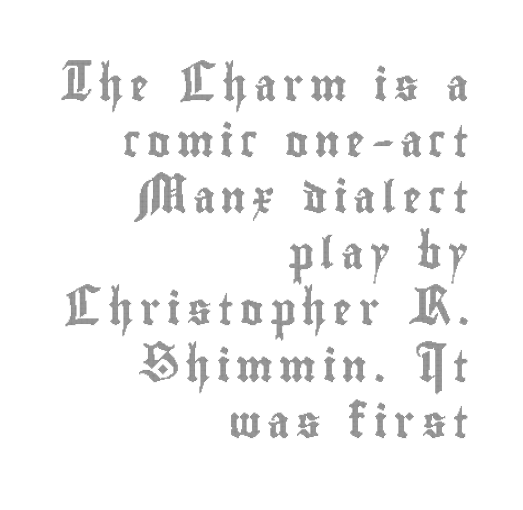
Q: Is the text italic (slanted)? A: No, it is upright.
Q: Is the text underlined? A: No.
Q: How is the paragraph aligned? A: Right-aligned.
Q: Is the spacing between letters normal or unusually wide? A: Unusually wide.
Q: Width (condensed, normal, or wide)? A: Condensed.
Q: x-height? A: Small.
Q: Monospaced? A: No.
